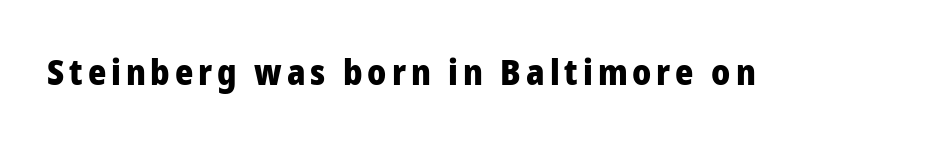
{"serif": "no", "italic": "no", "bold": "yes", "weight": "heavy", "width": "normal", "stroke_contrast": "low", "x_height": "medium", "monospaced": "no", "underline": "no", "glyph_px": 35}
